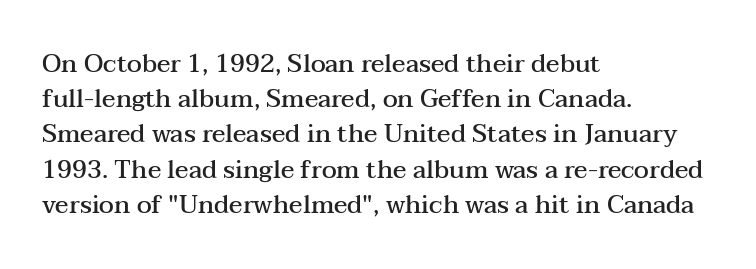
Q: Is the text bold? A: Semi-bold.
Q: Is the text italic (slanted)? A: No, it is upright.
Q: Is the text underlined? A: No.
Q: How is the paragraph aligned? A: Left-aligned.
Q: Is the spacing between letters normal or unusually wide? A: Normal.
Q: Is the spacing between lines tight, normal or loose? A: Normal.
